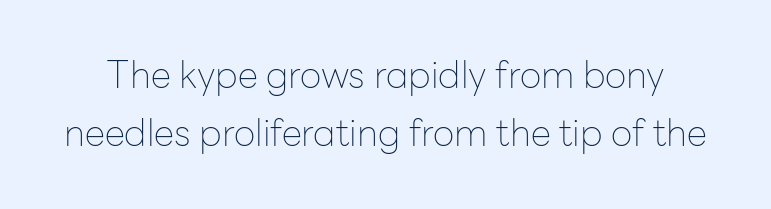
Honestly, there is no underline to notice here at all. Is the type heavy? It reads as light-to-regular instead. Quick note: not italic, upright. Observe the absence of serifs on each vertical stroke in this sample. Note the varied advance widths — an 'i' is clearly narrower than an 'm'.
